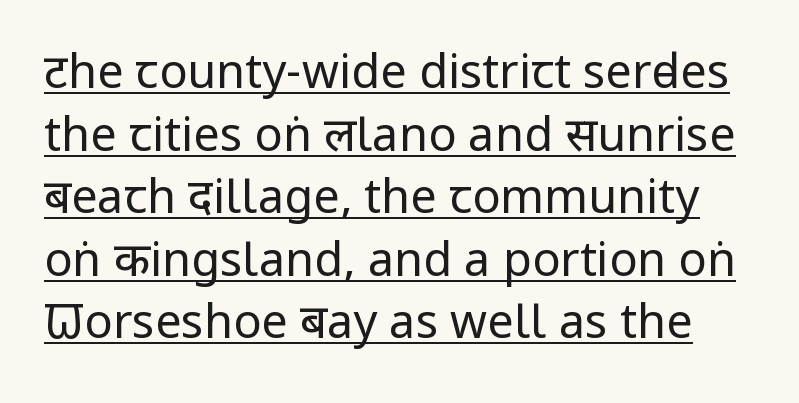
The image shows 47 px regular-weight, condensed sans-serif type, upright; set normal line spacing (1.33x), normal letter spacing, underlined; low stroke contrast and a large x-height.
